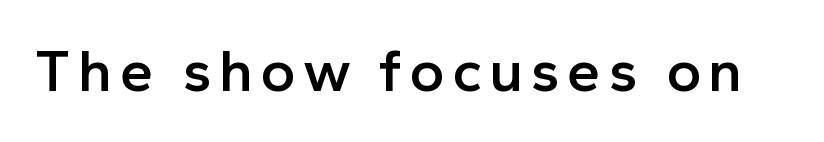
Q: Is the text bold? A: Semi-bold.
Q: Is the text italic (slanted)? A: No, it is upright.
Q: Is the typeface a serif or a sans-serif typeface? A: Sans-serif.
Q: Is the text underlined? A: No.
Q: Width (condensed, normal, or wide)? A: Normal.
Q: x-height? A: Medium.
Q: Monospaced? A: No.
